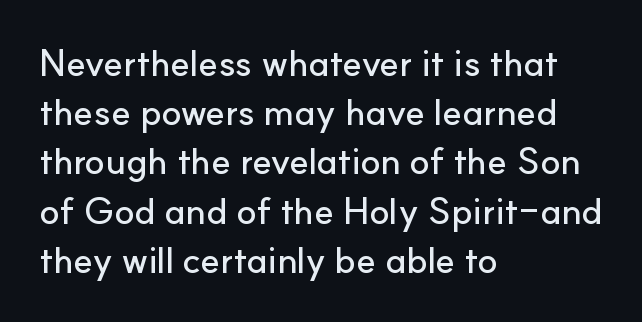
Layout note: lines flush left. This is sans-serif lettering, the kind often seen on screens and signage. If you measured baseline to baseline, you'd find a middling distance. Check the space under the baseline: it is left empty. Proportional: the letters do not fall into vertical columns.
